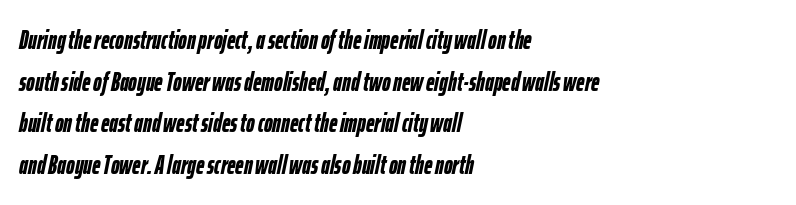
Set as a true bold cut, around the 700 mark. This sample uses an oblique cut, with every glyph tilted off the vertical. Caption: multi-line text, flush left, ragged right. The baseline area is clear. Inter-character spacing is left at the font's built-in metrics.
